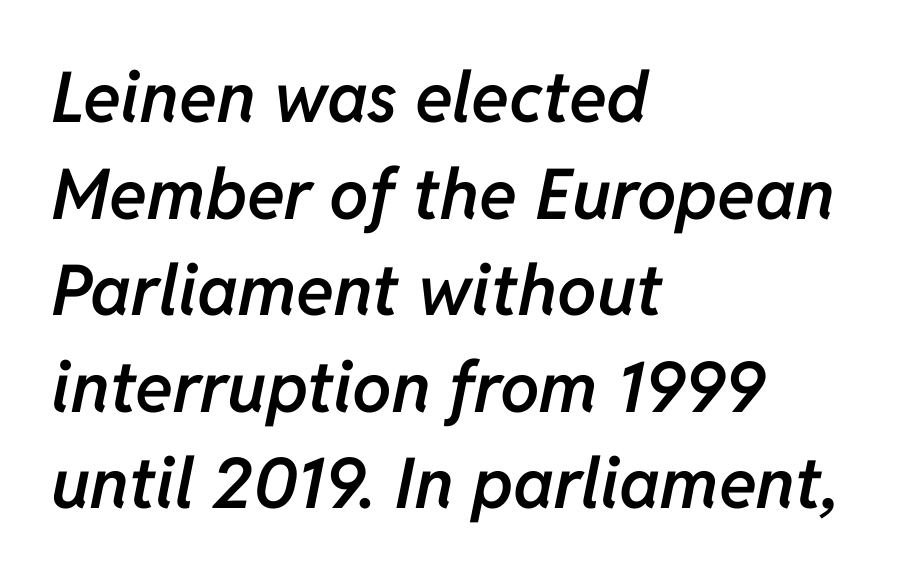
{"italic": "yes", "lean": "right", "slant_degrees": 11, "bold": "semi", "weight": "semibold", "width": "normal", "stroke_contrast": "low", "x_height": "medium", "monospaced": "no", "underline": "no", "align": "left", "line_spacing": "normal", "line_spacing_ratio": 1.38, "letter_spacing": "normal", "letter_spacing_em": 0.0, "glyph_px": 70}
